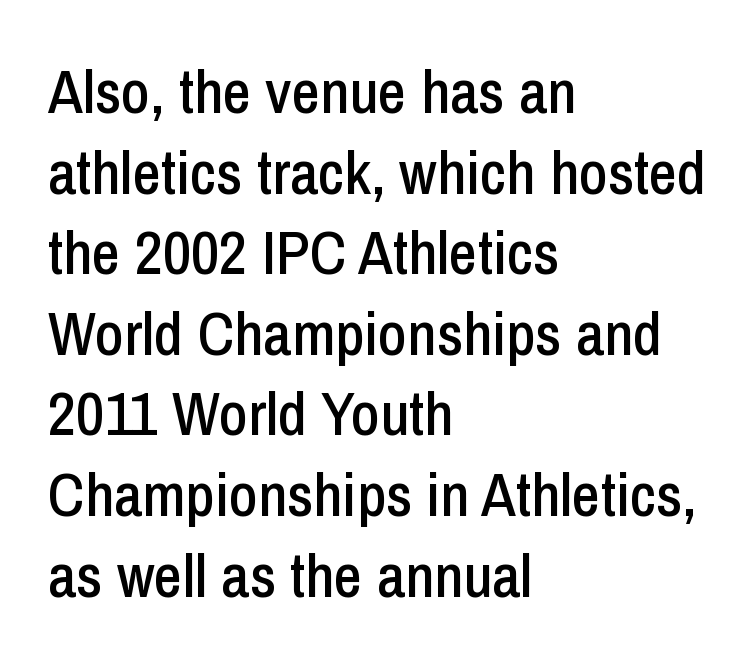
The image shows 62 px condensed sans-serif type, upright; set left-aligned, normal line spacing (1.3x), normal letter spacing, not underlined; low stroke contrast and a medium x-height.
